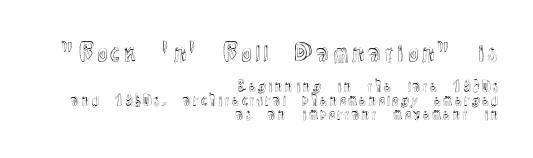
{"italic": "no", "underline": "no", "align": "right", "line_spacing": "tight", "line_spacing_ratio": 1.0, "letter_spacing": "normal", "letter_spacing_em": 0.0, "larger_block": "first", "size_ratio": 1.64, "glyph_px": 23}
